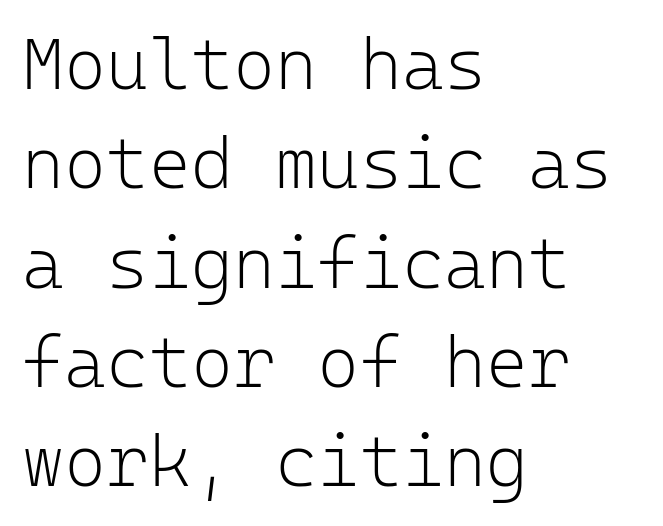
{"serif": "no", "italic": "no", "bold": "no", "weight": "light", "width": "normal", "stroke_contrast": "low", "x_height": "medium", "monospaced": "yes", "underline": "no", "align": "left", "line_spacing": "normal", "line_spacing_ratio": 1.38, "letter_spacing": "normal", "letter_spacing_em": 0.0, "glyph_px": 72}
